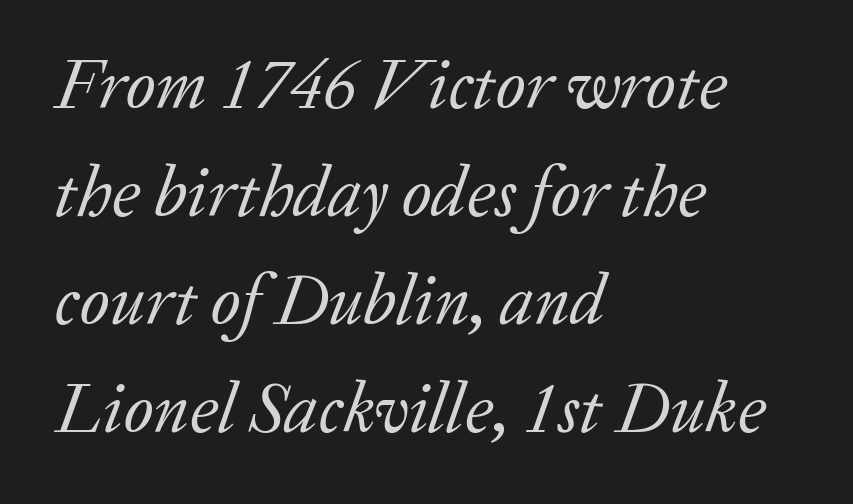
{"serif": "yes", "italic": "yes", "lean": "right", "slant_degrees": 20, "bold": "no", "weight": "regular", "width": "normal", "stroke_contrast": "low", "x_height": "medium", "monospaced": "no", "underline": "no", "align": "left", "line_spacing": "normal", "line_spacing_ratio": 1.52, "letter_spacing": "normal", "letter_spacing_em": 0.0, "glyph_px": 71}
